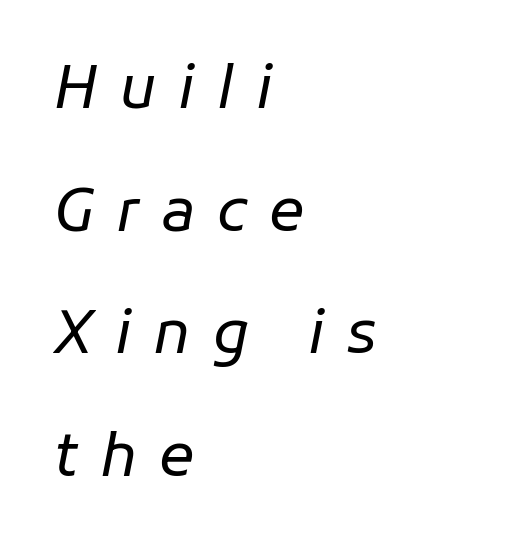
Q: Is the text bold? A: No.
Q: Is the text italic (slanted)? A: Yes, it leans right by about 11 degrees.
Q: Is the text underlined? A: No.
Q: How is the paragraph aligned? A: Left-aligned.
Q: Is the spacing between letters normal or unusually wide? A: Unusually wide.
Q: Is the spacing between lines tight, normal or loose? A: Loose.
Q: Width (condensed, normal, or wide)? A: Normal.
Q: Stroke contrast? A: Low.
Q: x-height? A: Medium.
Q: Monospaced? A: No.
